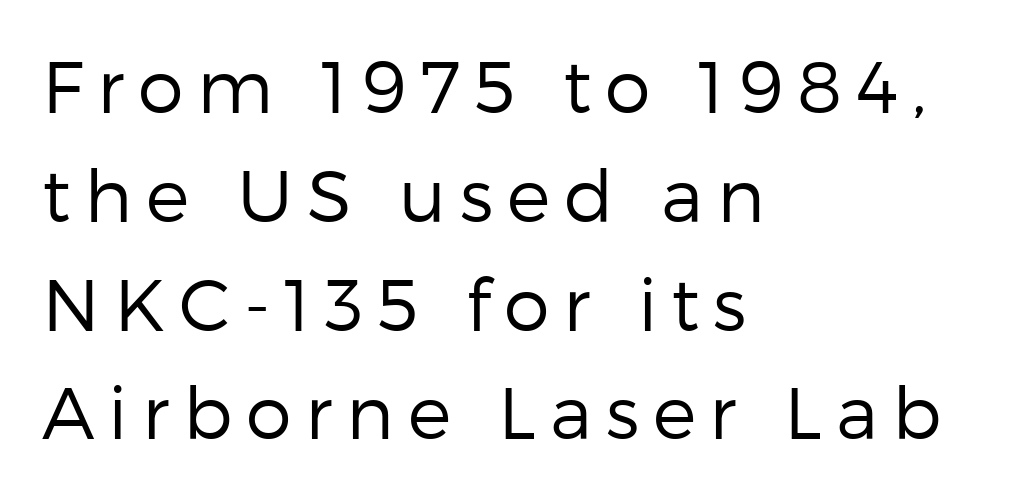
One glance says typical: line gaps are just what's usual. No italicization has been applied; the sample stays upright. Decoration check: the copy has no underline. The designer went with a sans here, leaving each stem footless. The font sits on the lighter half of the weight spectrum, regular included. Horizontally, the lines are justified to the leading edge only.
